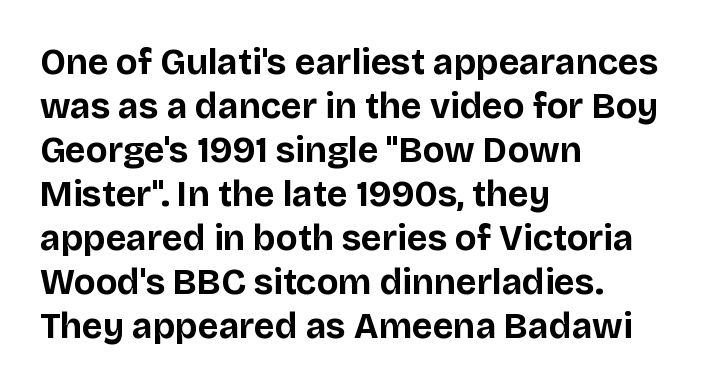
{"serif": "no", "italic": "no", "bold": "yes", "weight": "bold", "width": "normal", "stroke_contrast": "low", "x_height": "large", "monospaced": "no", "underline": "no", "align": "left", "line_spacing_ratio": 1.22, "letter_spacing": "normal", "letter_spacing_em": 0.0, "glyph_px": 36}
